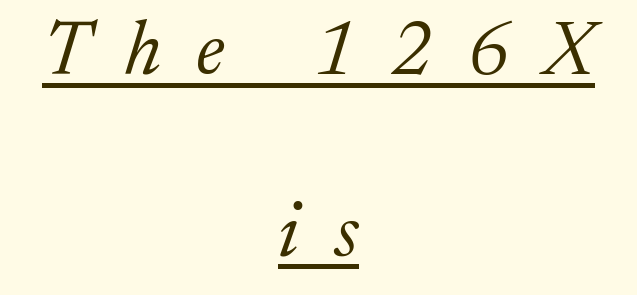
The image shows 76 px light serif type, italic (leaning right); set centered, loose line spacing (2.39x), unusually wide letter spacing (+0.46 em), underlined; medium stroke contrast and a medium x-height.
